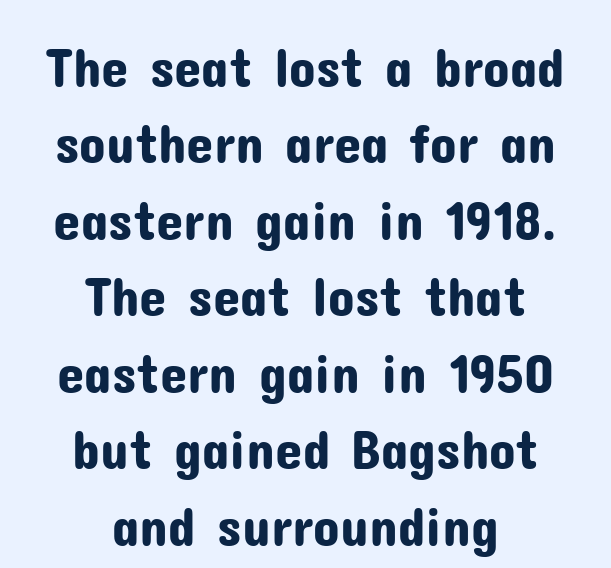
Q: Is the text italic (slanted)? A: No, it is upright.
Q: Is the typeface a serif or a sans-serif typeface? A: Sans-serif.
Q: Is the text underlined? A: No.
Q: How is the paragraph aligned? A: Centered.
Q: Is the spacing between letters normal or unusually wide? A: Normal.
Q: Is the spacing between lines tight, normal or loose? A: Normal.
Q: Width (condensed, normal, or wide)? A: Normal.
Q: Stroke contrast? A: Low.
Q: x-height? A: Medium.
Q: Monospaced? A: No.
